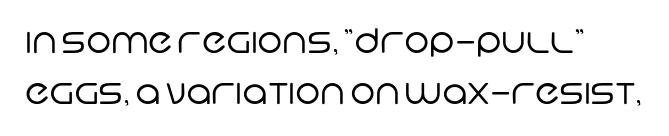
The image shows 34 px regular-weight sans-serif type; set normal line spacing (1.5x), normal letter spacing, not underlined; low stroke contrast and a large x-height.
